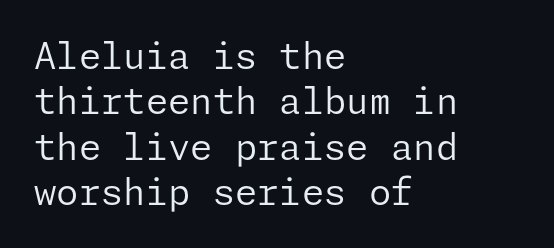
The vertical gap from one line to the next is medium. Where is the straight margin? On the left. I'd call this a sans setting — the letters go barefoot. The lettering holds an erect, upright posture throughout.
